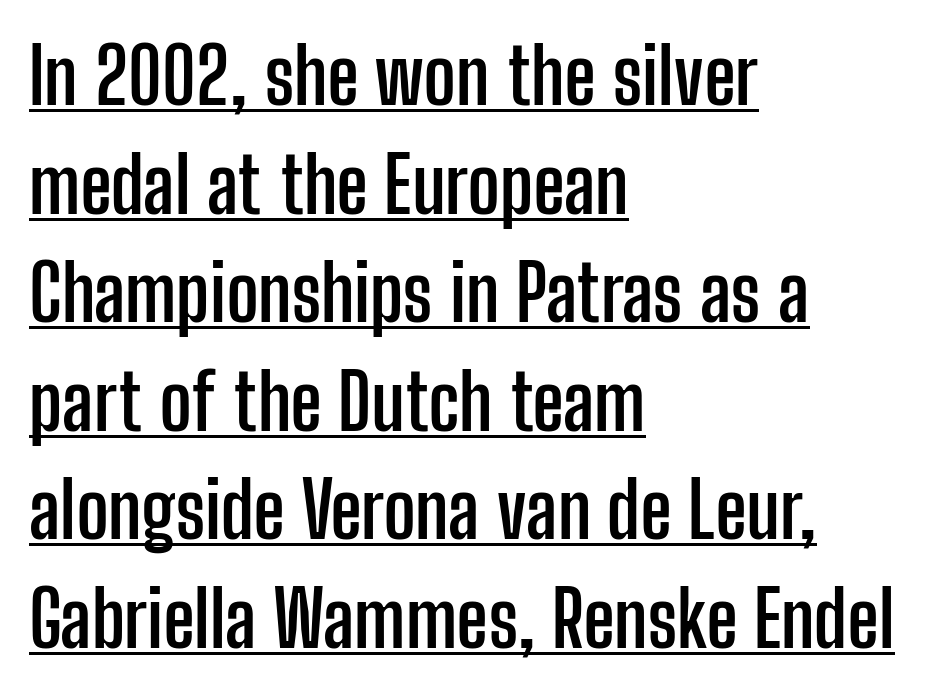
The image shows 77 px semibold, condensed sans-serif type, upright; set left-aligned, normal line spacing (1.41x), normal letter spacing, underlined; low stroke contrast and a medium x-height.
